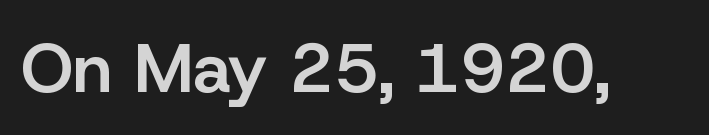
Q: Is the text bold? A: Semi-bold.
Q: Is the text italic (slanted)? A: No, it is upright.
Q: Is the typeface a serif or a sans-serif typeface? A: Sans-serif.
Q: Is the text underlined? A: No.
Q: Is the spacing between letters normal or unusually wide? A: Normal.
Q: Width (condensed, normal, or wide)? A: Normal.
Q: Stroke contrast? A: Low.
Q: x-height? A: Medium.
Q: Monospaced? A: No.
